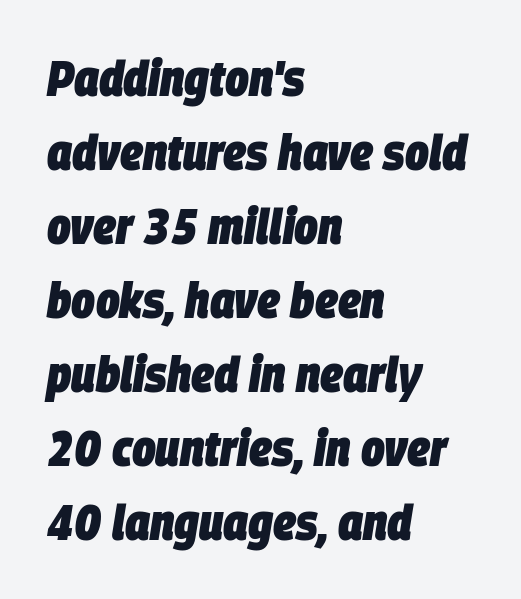
The image shows 50 px heavy, condensed type, italic (leaning right); set left-aligned, normal line spacing (1.48x), normal letter spacing, not underlined; low stroke contrast and a large x-height.
